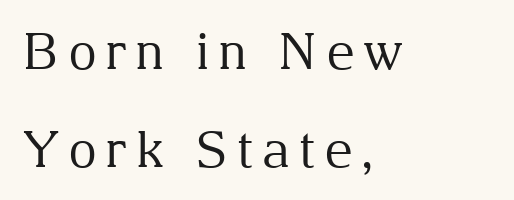
The image shows 50 px regular-weight serif type, upright; set left-aligned, loose line spacing (1.96x), not underlined; medium stroke contrast and a medium x-height.
